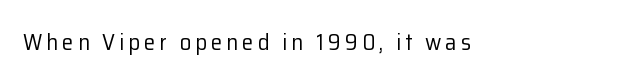
{"italic": "no", "bold": "no", "underline": "no", "glyph_px": 23}
